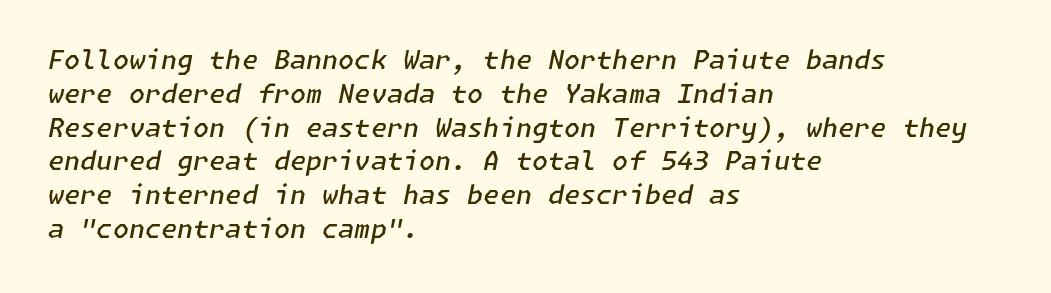
{"italic": "yes", "lean": "right", "slant_degrees": 11, "bold": "semi", "underline": "no", "align": "left", "line_spacing": "normal", "line_spacing_ratio": 1.3, "letter_spacing": "normal", "letter_spacing_em": 0.0, "glyph_px": 26}
